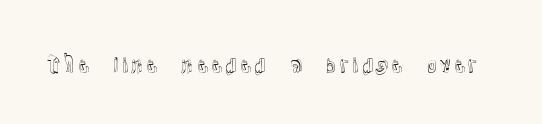
Q: Is the text italic (slanted)? A: No, it is upright.
Q: Is the text underlined? A: No.
Q: Is the spacing between letters normal or unusually wide? A: Normal.
